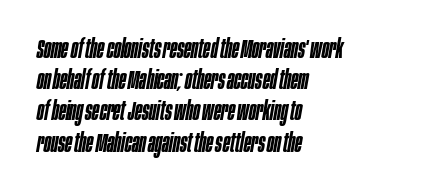
The image shows 26 px text type, italic (leaning right); set left-aligned, line spacing 1.2x, normal letter spacing, not underlined.
